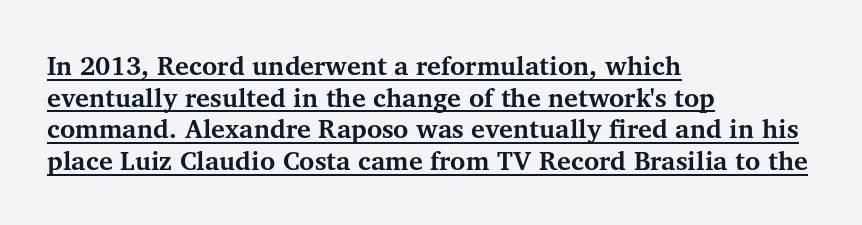
Q: Is the text bold? A: Yes.
Q: Is the text italic (slanted)? A: No, it is upright.
Q: Is the text underlined? A: Yes.
Q: How is the paragraph aligned? A: Left-aligned.
Q: Is the spacing between letters normal or unusually wide? A: Normal.
